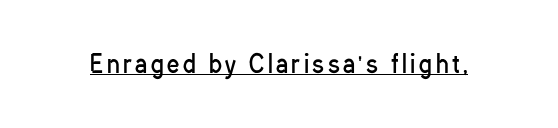
This reads as an unemphasized weight, regular at the heaviest. A typographer would call this underscored text. Posture: upright roman.
